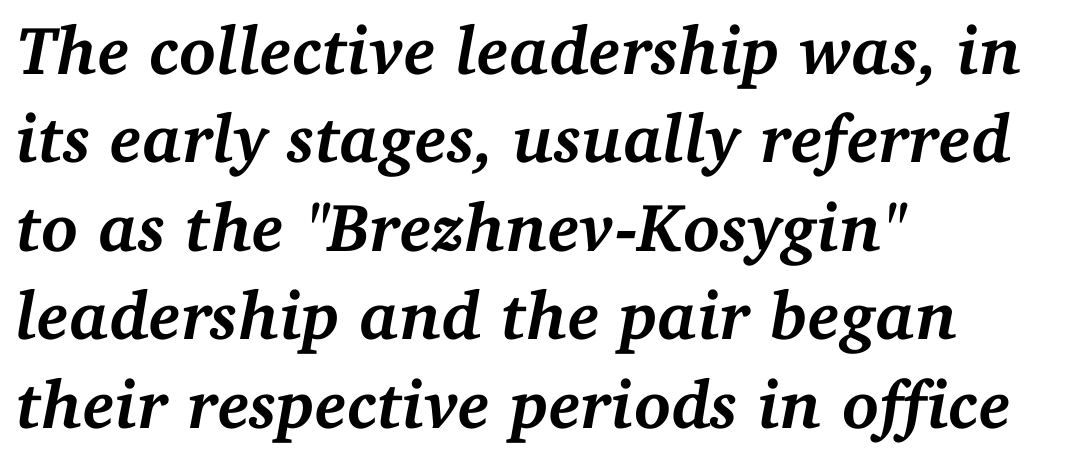
The image shows 68 px semibold serif type, italic (leaning right); set left-aligned, normal line spacing (1.3x), normal letter spacing, not underlined; medium stroke contrast and a medium x-height.
